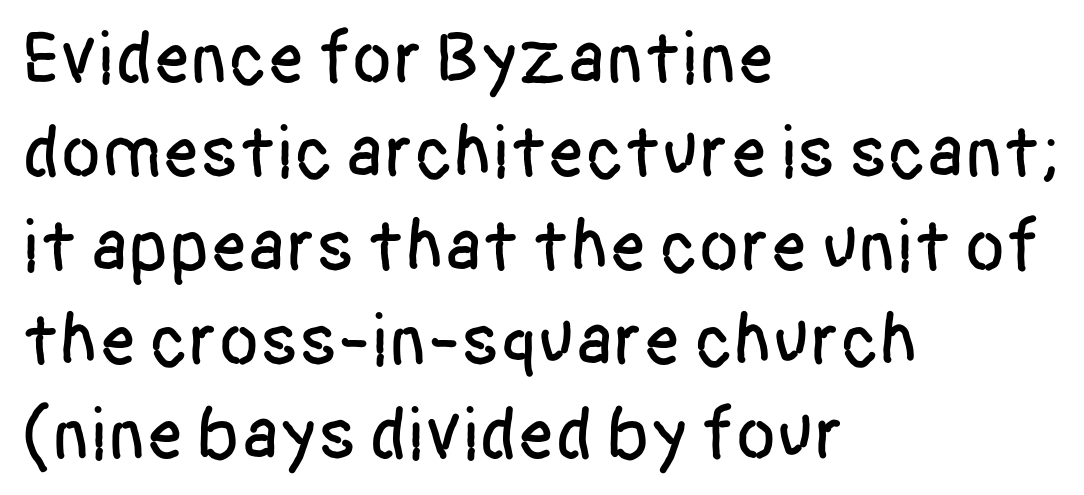
Regarding leading, the lines here are spaced in the standard way. A typesetter would mark this as roman, not italic. Each row of text sits above clean, open space. The rendering shows plain stroke endings on the letterforms — a sans-serif design. Between one letter and the next there's only the usual sliver of space. A classic flush-left, rag-right setting is used for this passage.
